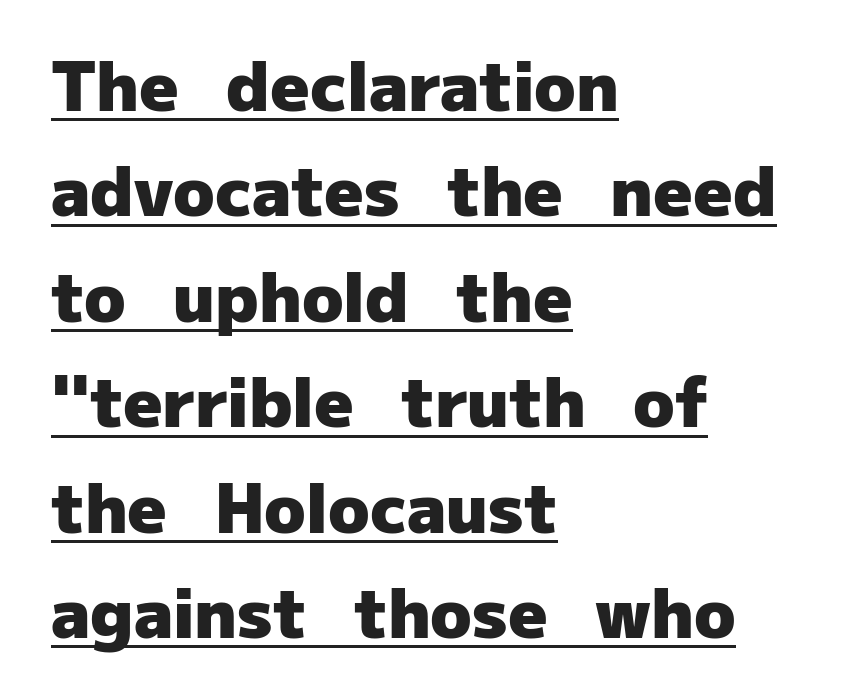
{"serif": "no", "italic": "no", "bold": "yes", "weight": "heavy", "width": "normal", "stroke_contrast": "low", "x_height": "medium", "monospaced": "no", "underline": "yes", "align": "left", "line_spacing": "normal", "line_spacing_ratio": 1.55, "letter_spacing": "normal", "letter_spacing_em": 0.0, "glyph_px": 68}
